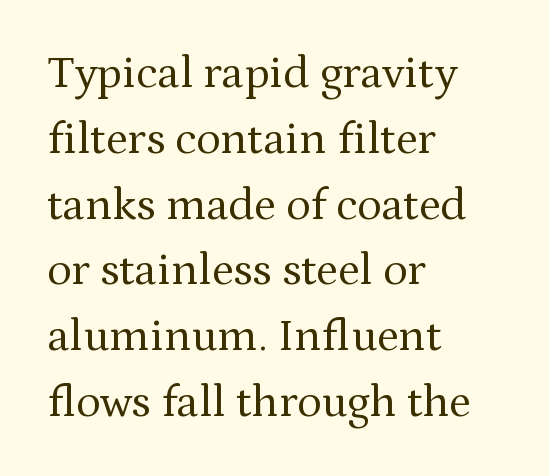
{"serif": "yes", "italic": "no", "bold": "no", "weight": "regular", "width": "normal", "stroke_contrast": "medium", "x_height": "medium", "monospaced": "no", "underline": "no", "align": "left", "line_spacing": "normal", "line_spacing_ratio": 1.43, "letter_spacing": "normal", "letter_spacing_em": 0.0, "glyph_px": 46}
